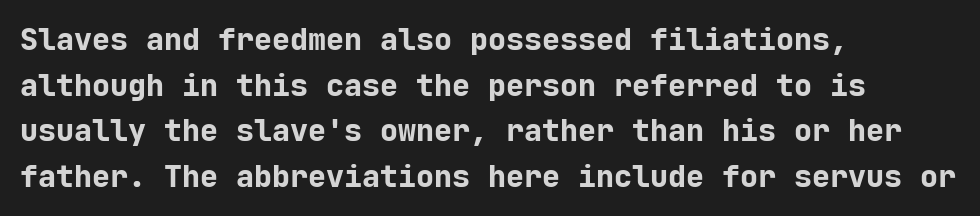
The image shows 30 px bold sans-serif type, upright, monospaced; set left-aligned, normal line spacing (1.52x), normal letter spacing, not underlined; low stroke contrast and a medium x-height.
